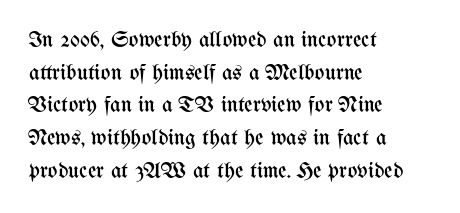
The image shows 23 px text type, upright; set left-aligned, normal line spacing (1.42x), normal letter spacing, not underlined.
